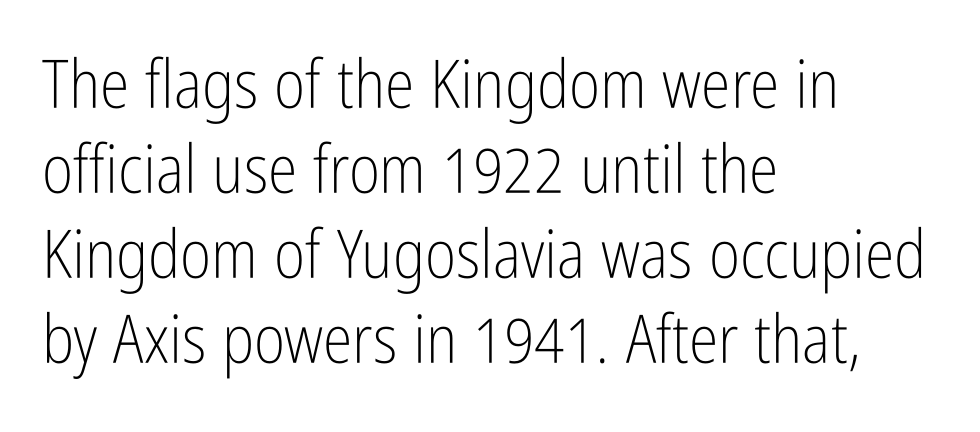
Q: Is the text bold? A: No.
Q: Is the text italic (slanted)? A: No, it is upright.
Q: Is the typeface a serif or a sans-serif typeface? A: Sans-serif.
Q: Is the text underlined? A: No.
Q: How is the paragraph aligned? A: Left-aligned.
Q: Is the spacing between letters normal or unusually wide? A: Normal.
Q: Is the spacing between lines tight, normal or loose? A: Normal.
Q: Width (condensed, normal, or wide)? A: Condensed.
Q: Stroke contrast? A: Low.
Q: x-height? A: Medium.
Q: Monospaced? A: No.
